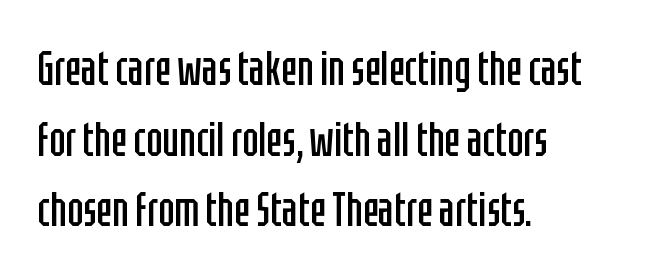
Q: Is the text bold? A: No.
Q: Is the text italic (slanted)? A: No, it is upright.
Q: Is the typeface a serif or a sans-serif typeface? A: Sans-serif.
Q: Is the text underlined? A: No.
Q: How is the paragraph aligned? A: Left-aligned.
Q: Is the spacing between letters normal or unusually wide? A: Normal.
Q: Is the spacing between lines tight, normal or loose? A: Normal.
Q: Width (condensed, normal, or wide)? A: Condensed.
Q: Stroke contrast? A: Low.
Q: x-height? A: Large.
Q: Monospaced? A: No.
